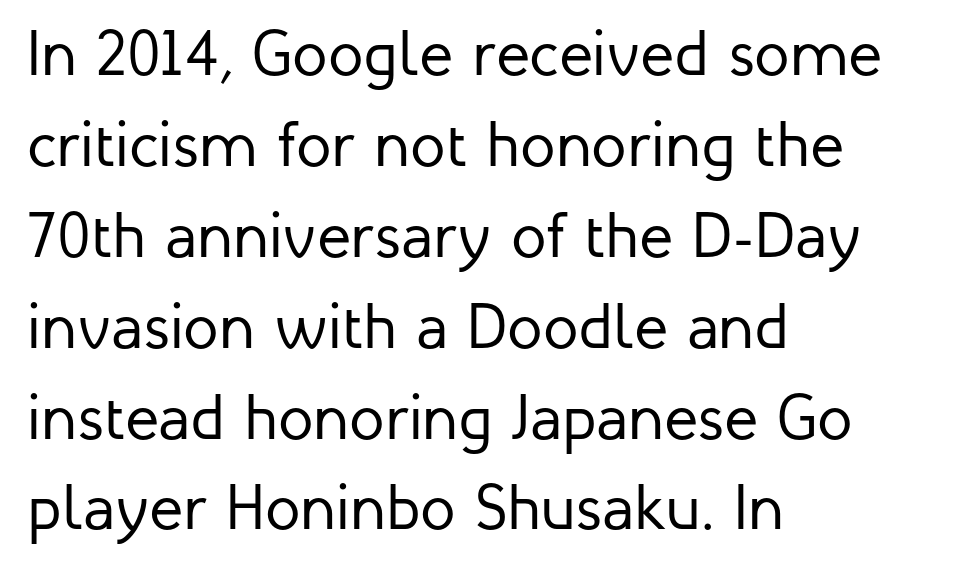
The rendering keeps characters at their native spacing. Whoever set this chose a conventional vertical rhythm. A typesetter would call this proportional, since set widths differ per character. The letterforms sit at book weight or below. The characters display no serif detailing; their extremities are plain. Italic: no, the glyphs are upright roman.
